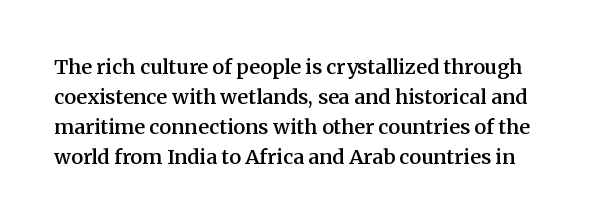
A bit beefed up — I'd call it semibold rather than bold. How are the letters spaced? Ordinarily, with no added tracking. The rendering uses a moderate line-height, typical for paragraphs. Honestly, there is no underline to notice here at all. You can tell it's not italic because the verticals are truly vertical.
